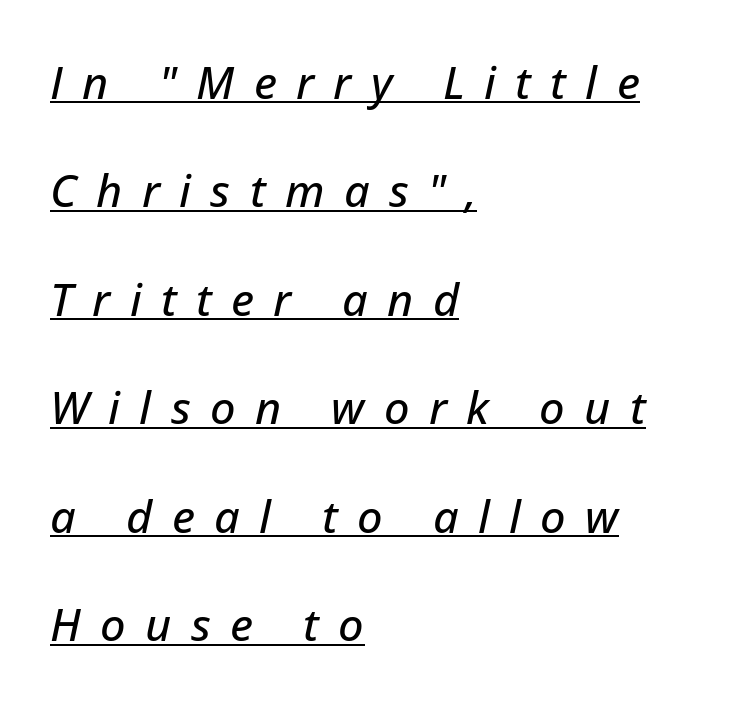
The image shows 45 px text type, italic (leaning right); set left-aligned, loose line spacing (2.41x), unusually wide letter spacing (+0.43 em), underlined; low stroke contrast and a medium x-height.
